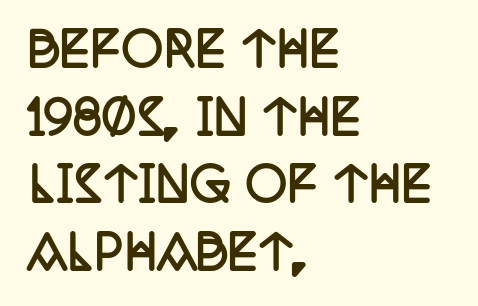
{"serif": "yes", "italic": "no", "bold": "yes", "weight": "semibold", "width": "condensed", "stroke_contrast": "low", "x_height": "large", "monospaced": "no", "underline": "no", "align": "left", "line_spacing": "normal", "line_spacing_ratio": 1.47, "letter_spacing": "normal", "letter_spacing_em": 0.0, "glyph_px": 46}
